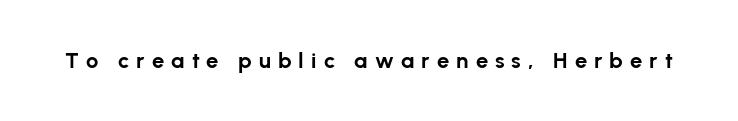
{"italic": "no", "bold": "yes", "underline": "no", "letter_spacing": "wide", "letter_spacing_em": 0.32, "glyph_px": 22}
